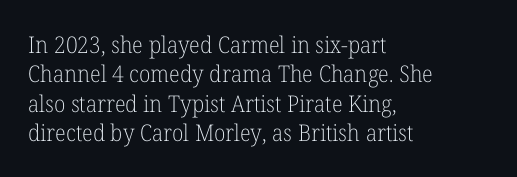
{"italic": "no", "bold": "no", "underline": "no", "align": "left", "line_spacing": "normal", "line_spacing_ratio": 1.28, "letter_spacing": "normal", "letter_spacing_em": 0.0, "glyph_px": 23}
